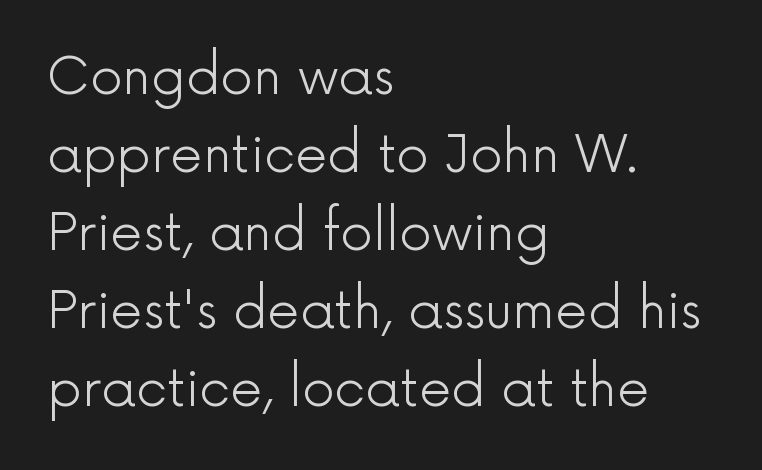
The image shows 51 px light sans-serif type, upright; set left-aligned, normal line spacing (1.53x), normal letter spacing, not underlined; a medium x-height.
